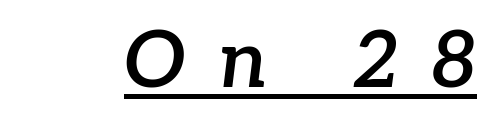
The glyphs look as if they've been sheared to an angle. Words appear elongated and porous because spacing is wide. This sample has the flowing, uneven cadence of proportional lettering. Emphasis by weight is partial: semibold.
